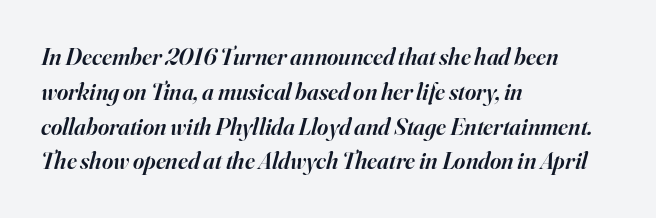
This sample is left-justified, so line endings fall wherever the words run out. The specimen omits any rule beneath the text block's lines. This sample uses an oblique cut, with every glyph tilted off the vertical. Interline gaps are of average width in this sample.
